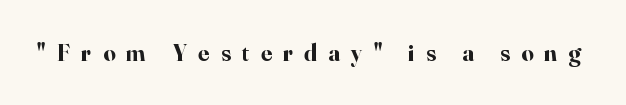
{"italic": "no", "bold": "yes", "underline": "no", "letter_spacing": "wide", "letter_spacing_em": 0.47, "glyph_px": 24}
